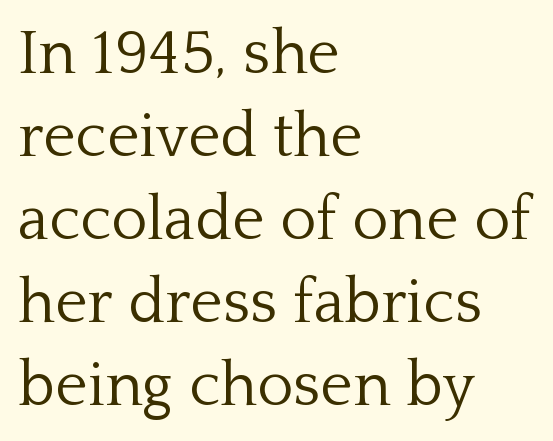
{"serif": "yes", "italic": "no", "bold": "no", "weight": "light", "width": "normal", "stroke_contrast": "low", "x_height": "medium", "monospaced": "no", "underline": "no", "align": "left", "line_spacing": "normal", "line_spacing_ratio": 1.34, "letter_spacing": "normal", "letter_spacing_em": 0.0, "glyph_px": 62}
